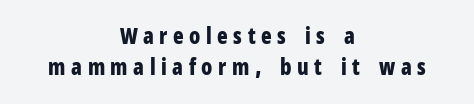
The image shows 22 px bold type, upright; set centered, normal line spacing (1.42x), unusually wide letter spacing (+0.25 em), not underlined.
